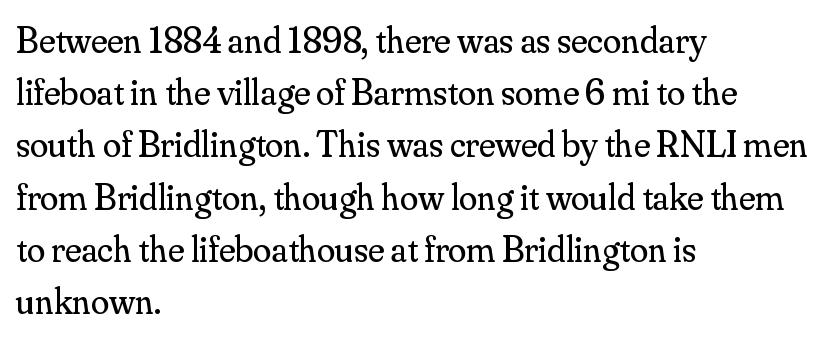
The image shows 37 px regular-weight serif type, upright; set left-aligned, normal line spacing (1.41x), normal letter spacing, not underlined; medium stroke contrast and a small x-height.
